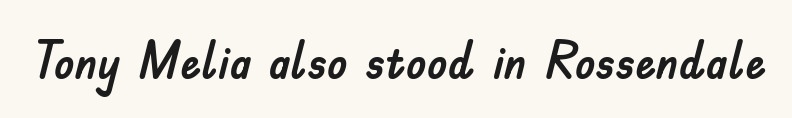
{"serif": "no", "width": "normal", "stroke_contrast": "low", "x_height": "small", "monospaced": "no", "underline": "no", "letter_spacing": "normal", "letter_spacing_em": 0.0, "glyph_px": 52}
